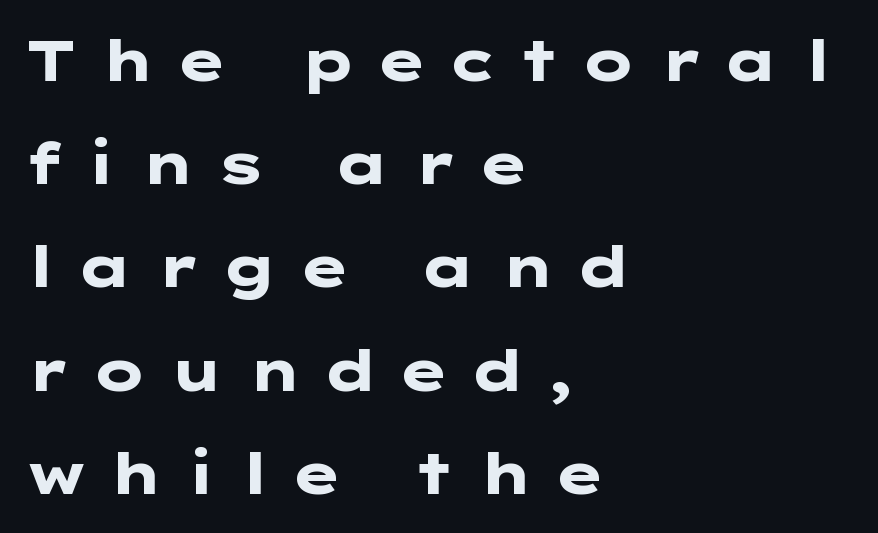
Which margin do the lines hug? The left one — the right edge is uneven. There is plenty of visible air inserted between adjacent glyphs. It's the straight-up-and-down kind of type. Serif or sans? Sans — the stroke terminals are bare. The characters look thick and weighty, a clear bold. Underline: absent.
